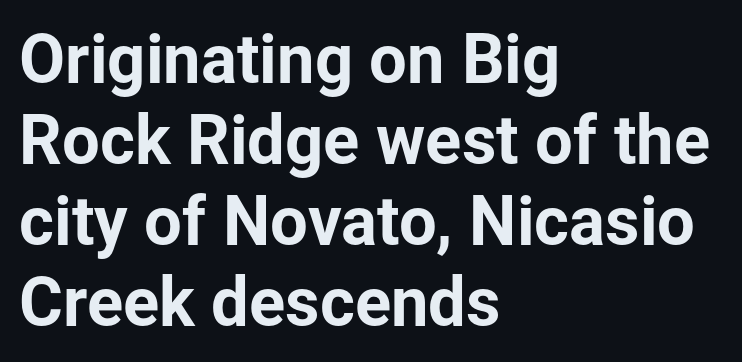
Q: Is the text italic (slanted)? A: No, it is upright.
Q: Is the typeface a serif or a sans-serif typeface? A: Sans-serif.
Q: Is the text underlined? A: No.
Q: How is the paragraph aligned? A: Left-aligned.
Q: Is the spacing between letters normal or unusually wide? A: Normal.
Q: Width (condensed, normal, or wide)? A: Normal.
Q: Stroke contrast? A: Low.
Q: x-height? A: Medium.
Q: Monospaced? A: No.
